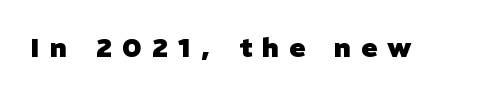
Q: Is the text bold? A: Yes.
Q: Is the text underlined? A: No.
Q: Is the spacing between letters normal or unusually wide? A: Unusually wide.
